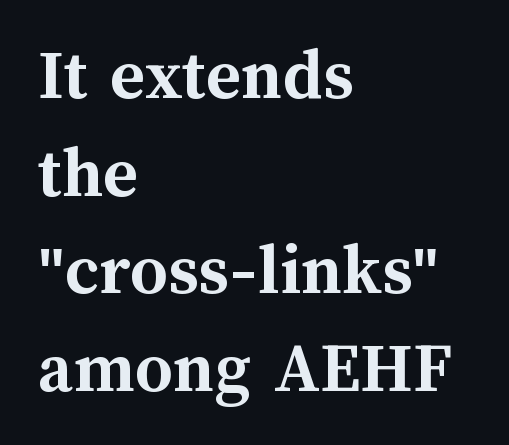
Unmarked baselines from the first word to the last. These lines sit exactly where default settings would place them. The rendering uses a bold face; every stroke is thick and dark. Proportional: the letters do not fall into vertical columns. There is no visible air inserted between adjacent glyphs.
